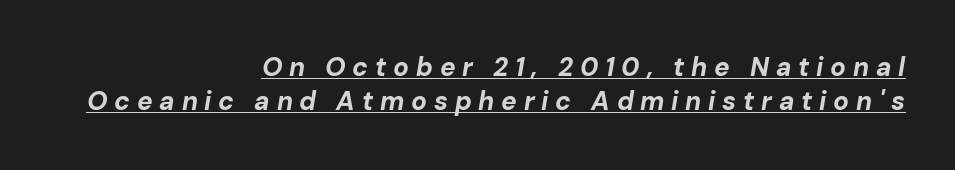
{"italic": "yes", "lean": "right", "slant_degrees": 10, "bold": "yes", "underline": "yes", "align": "right", "line_spacing": "normal", "line_spacing_ratio": 1.31, "letter_spacing": "wide", "letter_spacing_em": 0.26, "glyph_px": 26}
